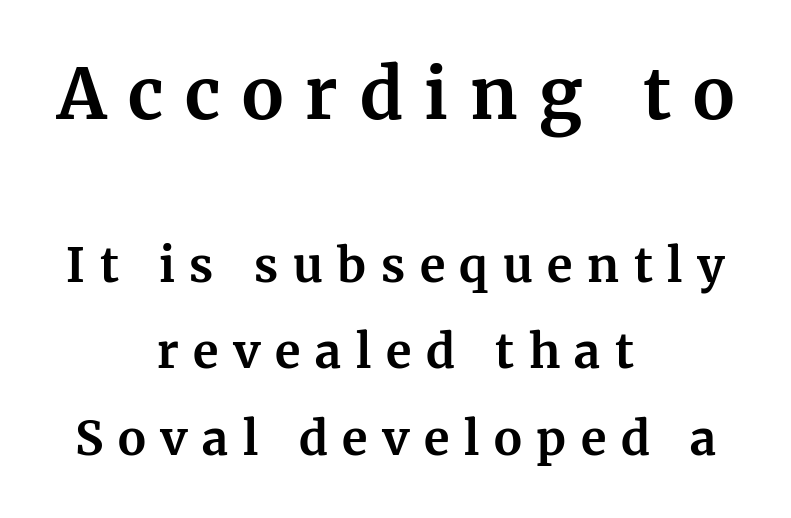
The image shows 70 px bold serif type, upright; set centered, line spacing 1.84x, unusually wide letter spacing (+0.31 em), not underlined; the first (top) block is 1.49x larger; medium stroke contrast and a medium x-height.
